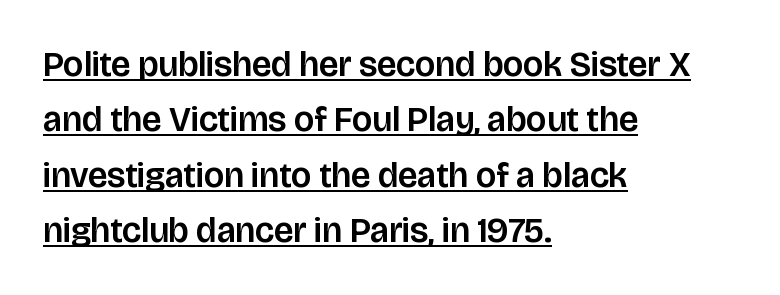
{"serif": "no", "italic": "no", "width": "normal", "stroke_contrast": "low", "x_height": "large", "monospaced": "no", "underline": "yes", "align": "left", "line_spacing": "normal", "line_spacing_ratio": 1.58, "letter_spacing": "normal", "letter_spacing_em": 0.0, "glyph_px": 35}
